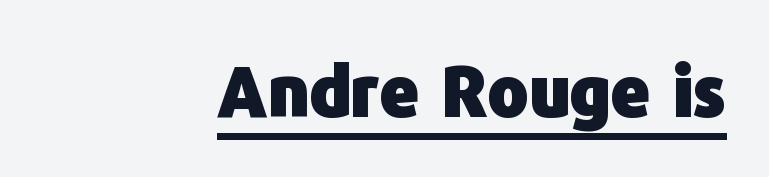
The image shows 69 px heavy sans-serif type, upright; set right-aligned, normal letter spacing, underlined; low stroke contrast and a medium x-height.
